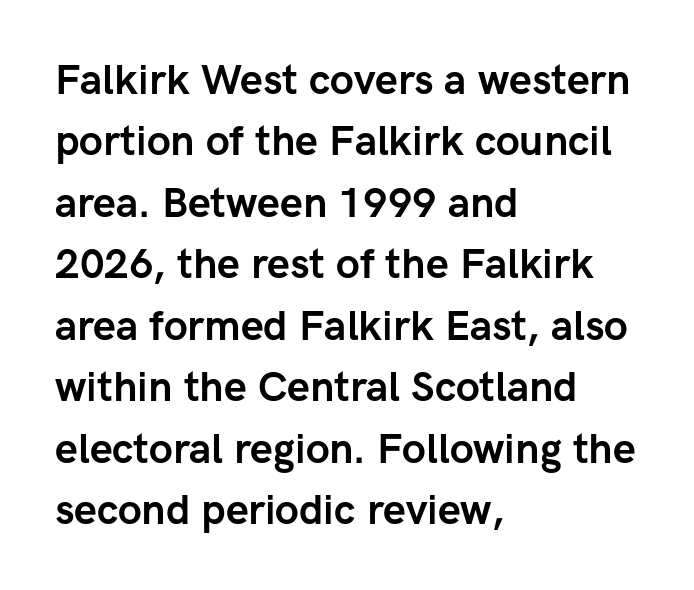
Font category for this specimen: sans-serif. Bold? Absolutely — the strokes are thick and heavy. The type is set solid horizontally, with unmodified tracking. Has an underline been added? It has not.
